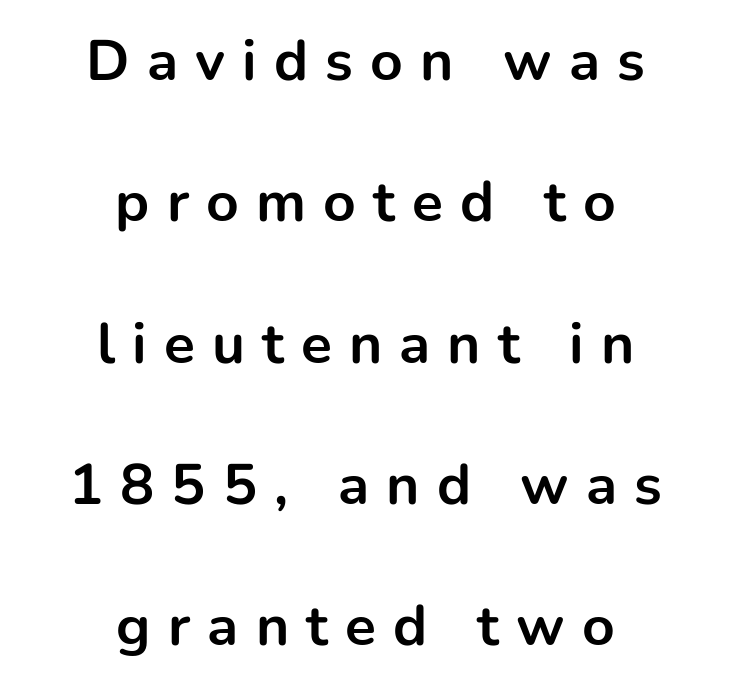
You'd pick this weight for a headline — it's a proper bold. The typesetter chose a symmetrical, centered arrangement here. Type style note: lacks serifs. A bare baseline throughout the passage. Rendered with straight, roman letterforms.
